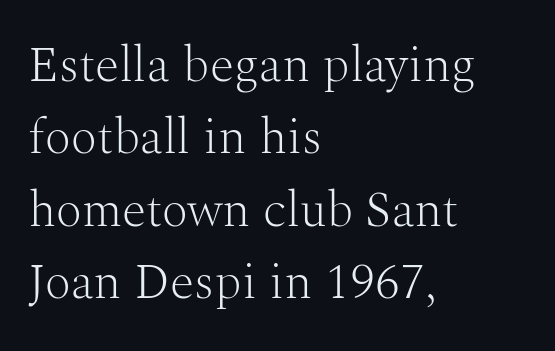
Is there much room between lines? A standard amount, neither cramped nor airy. The paragraph has a hard left edge and a soft right edge. Each word holds together tightly as a unit, with standard inter-letter gaps. Unlike a clean sans, this face finishes its strokes with serifs. Is the type heavy? It reads as light-to-regular instead.
